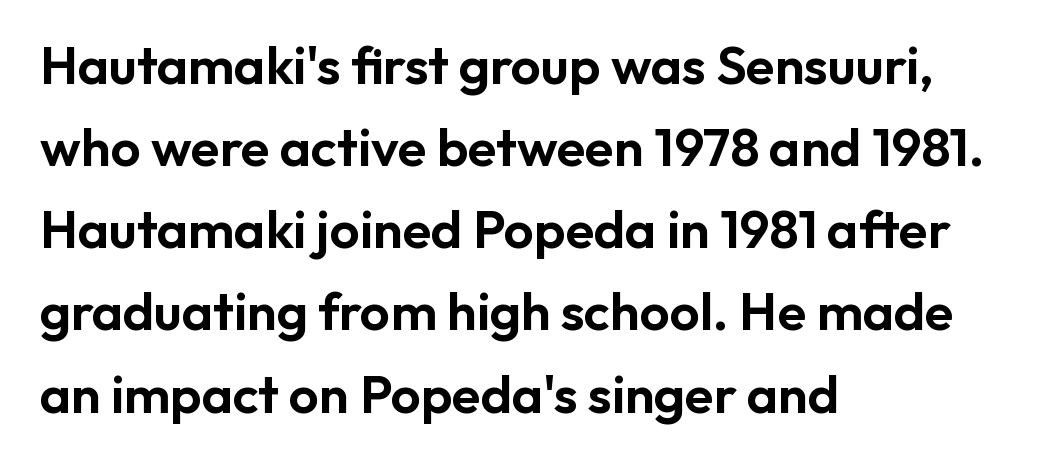
The passage shown is typed in a proportional face where columns would drift. Posture: upright roman. Descenders hang freely into open space. The rendering anchors every line to the left-hand side. Regarding serifs, this sample does without them.
